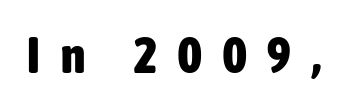
Q: Is the text bold? A: Yes.
Q: Is the text italic (slanted)? A: No, it is upright.
Q: Is the typeface a serif or a sans-serif typeface? A: Sans-serif.
Q: Is the text underlined? A: No.
Q: Is the spacing between letters normal or unusually wide? A: Unusually wide.
Q: Width (condensed, normal, or wide)? A: Condensed.
Q: Stroke contrast? A: Low.
Q: x-height? A: Medium.
Q: Monospaced? A: No.
